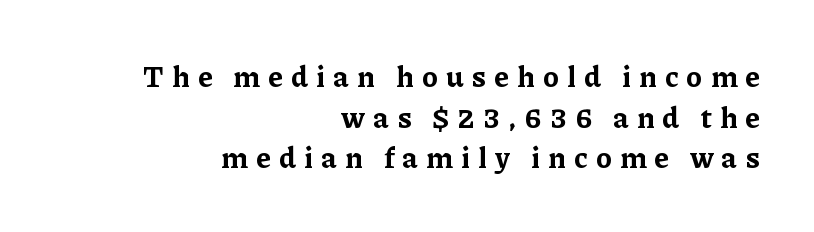
Q: Is the text bold? A: Yes.
Q: Is the text italic (slanted)? A: No, it is upright.
Q: Is the typeface a serif or a sans-serif typeface? A: Serif.
Q: Is the text underlined? A: No.
Q: How is the paragraph aligned? A: Right-aligned.
Q: Is the spacing between letters normal or unusually wide? A: Unusually wide.
Q: Is the spacing between lines tight, normal or loose? A: Normal.
Q: Width (condensed, normal, or wide)? A: Normal.
Q: Stroke contrast? A: Low.
Q: x-height? A: Medium.
Q: Monospaced? A: No.
